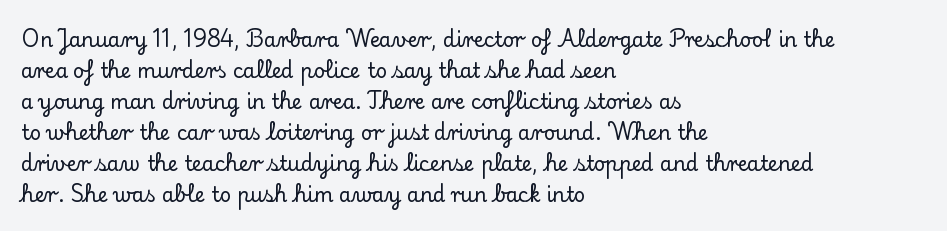
Layout note: lines flush left. Designer's note — italics off, roman on. The baseline area is clear. Reading down the column, the eye jumps a familiar distance to each next line. Default kerning and tracking; the words read as compact shapes.
